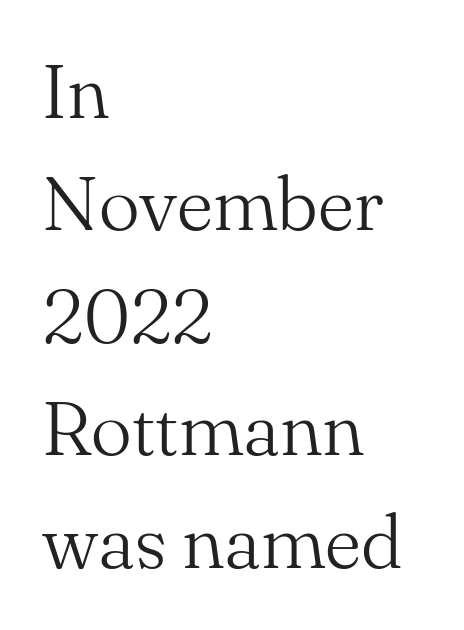
{"serif": "yes", "italic": "no", "bold": "no", "weight": "light", "width": "normal", "stroke_contrast": "medium", "x_height": "small", "monospaced": "no", "underline": "no", "align": "left", "line_spacing": "normal", "line_spacing_ratio": 1.46, "letter_spacing": "normal", "letter_spacing_em": 0.0, "glyph_px": 77}
